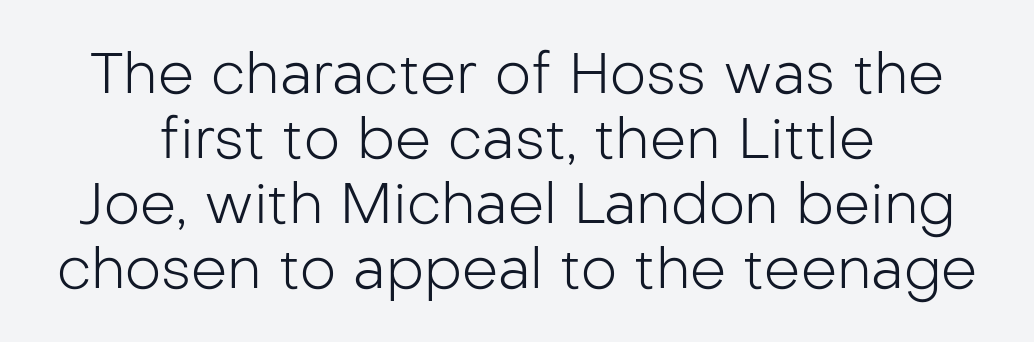
The image shows 57 px light sans-serif type, upright; set centered, tight line spacing (1.14x), normal letter spacing, not underlined; low stroke contrast and a medium x-height.
